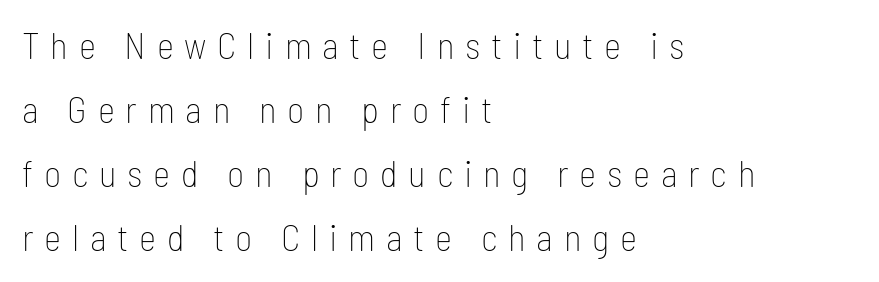
{"serif": "no", "italic": "no", "bold": "no", "weight": "thin", "width": "condensed", "stroke_contrast": "low", "x_height": "medium", "monospaced": "no", "underline": "no", "align": "left", "line_spacing_ratio": 1.73, "letter_spacing": "wide", "letter_spacing_em": 0.29, "glyph_px": 37}
